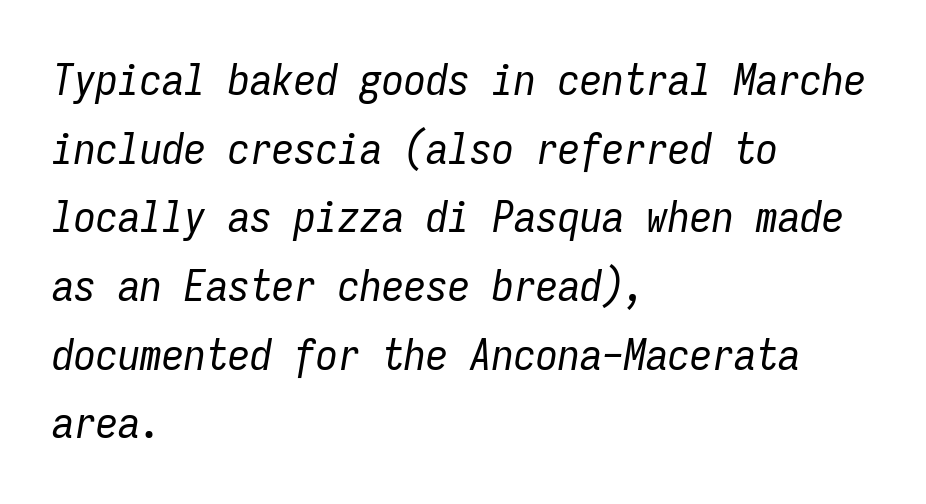
The image shows 44 px regular-weight, condensed type, italic (leaning right), monospaced; set left-aligned, normal line spacing (1.56x), normal letter spacing, not underlined; low stroke contrast and a medium x-height.
